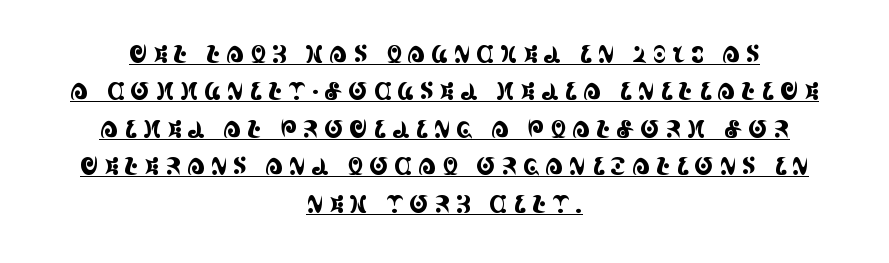
The image shows 23 px text type, upright; set centered, normal line spacing (1.63x), unusually wide letter spacing (+0.24 em), underlined.
